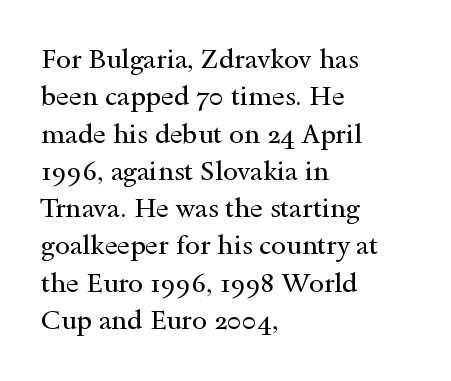
Q: Is the text bold? A: No.
Q: Is the text italic (slanted)? A: No, it is upright.
Q: Is the text underlined? A: No.
Q: How is the paragraph aligned? A: Left-aligned.
Q: Is the spacing between letters normal or unusually wide? A: Normal.
Q: Is the spacing between lines tight, normal or loose? A: Normal.
